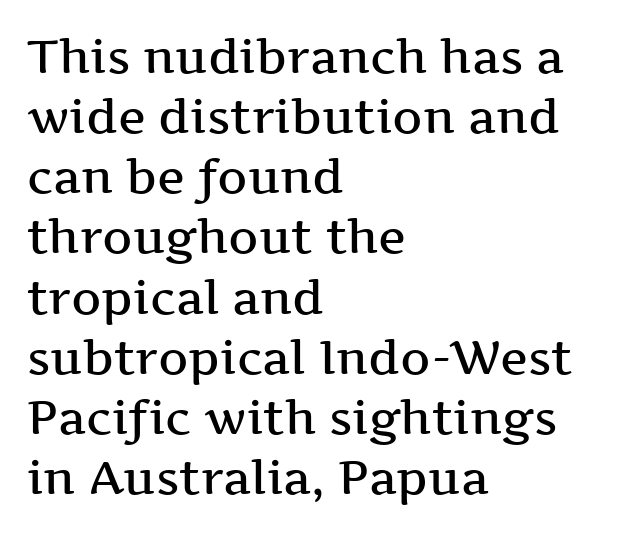
Q: Is the text bold? A: Semi-bold.
Q: Is the text italic (slanted)? A: No, it is upright.
Q: Is the typeface a serif or a sans-serif typeface? A: Serif.
Q: Is the text underlined? A: No.
Q: How is the paragraph aligned? A: Left-aligned.
Q: Is the spacing between letters normal or unusually wide? A: Normal.
Q: Is the spacing between lines tight, normal or loose? A: Normal.
Q: Width (condensed, normal, or wide)? A: Wide.
Q: Stroke contrast? A: Medium.
Q: x-height? A: Medium.
Q: Monospaced? A: No.
